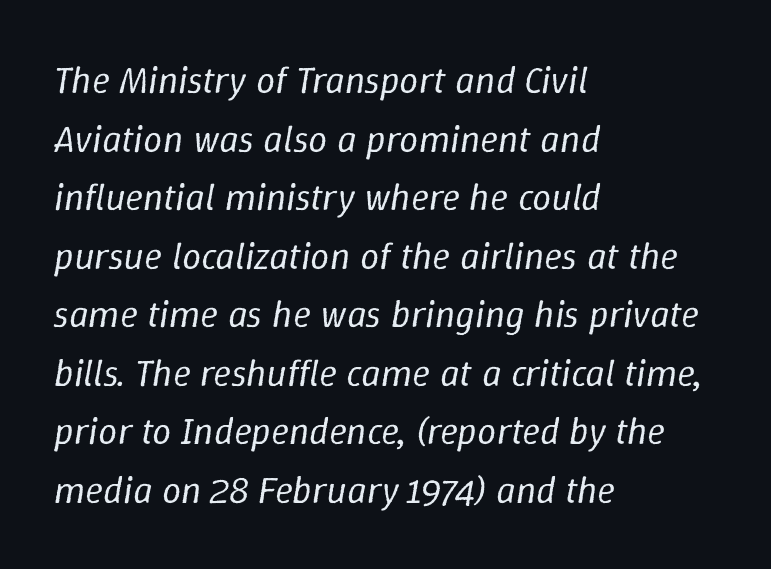
The image shows 38 px regular-weight type, italic (leaning right); set left-aligned, normal line spacing (1.54x), normal letter spacing, not underlined; low stroke contrast and a medium x-height.
